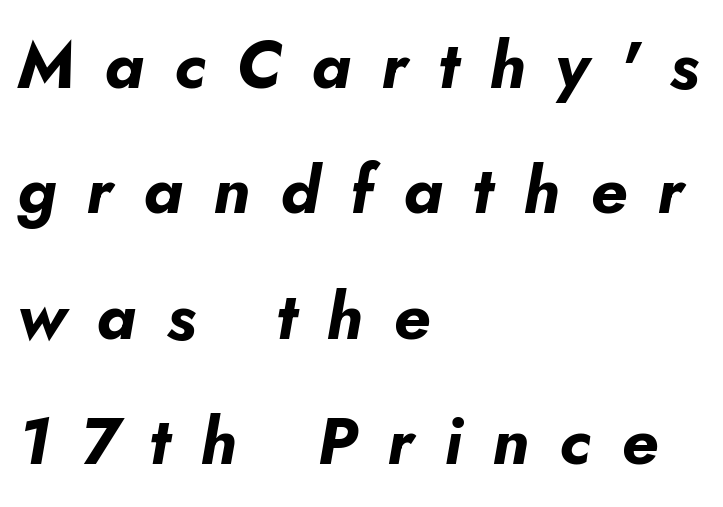
The image shows 66 px bold type, italic (leaning right); set left-aligned, loose line spacing (1.9x), unusually wide letter spacing (+0.46 em), not underlined; low stroke contrast and a small x-height.
